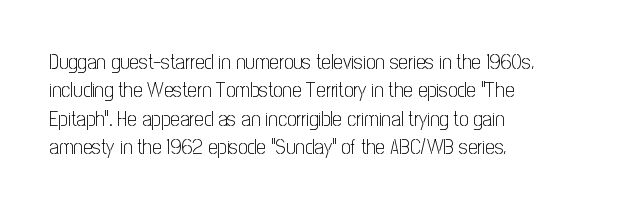
Evenly set lines give the paragraph a standard silhouette. Students, note that the glyphs here touch the page at normal intervals. In terms of posture, this sample is upright. Typeset ragged right — the left edge is the straight one.
